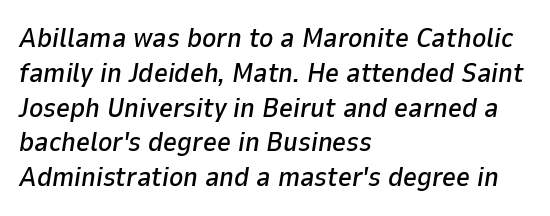
Plain, unruled lines of type. If you drew a ruler down the left edge, every line would touch it. Slanted lettering throughout. The rendering uses a moderate line-height, typical for paragraphs. Does extra space separate the letters? No, they use regular spacing.
